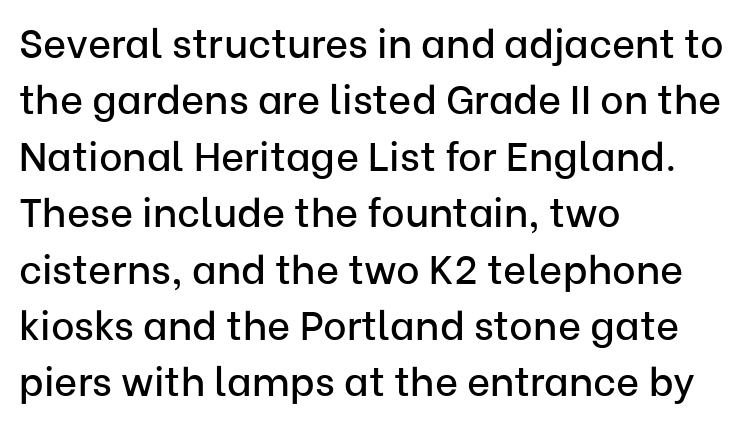
The zone under the glyphs is completely vacant. Baseline-to-baseline distance is the conventional proportion of letter height. A student would call this left alignment; a typographer would say flush left, rag right. Classification — sans serif. No italicization has been applied; the sample stays upright.
